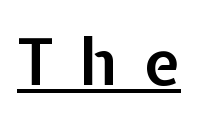
The image shows 64 px semibold sans-serif type, upright; set unusually wide letter spacing (+0.42 em), underlined; low stroke contrast and a medium x-height.
